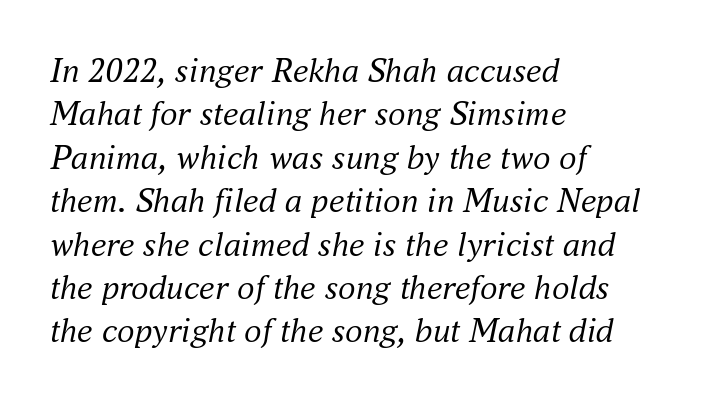
A typesetter would call this zero additional tracking. Looks like regular typesetting: each glyph gets only the width it needs. Compared with a typical body face, this is equally light or lighter still. This is serif lettering, the kind often seen in printed books. Italic? Definitely — the glyphs are oblique.
